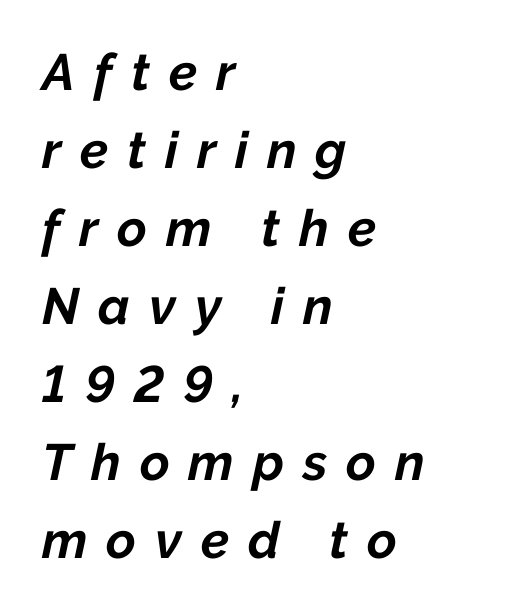
The image shows 51 px bold type, italic (leaning right); set left-aligned, normal line spacing (1.53x), unusually wide letter spacing (+0.37 em), not underlined; low stroke contrast and a medium x-height.
